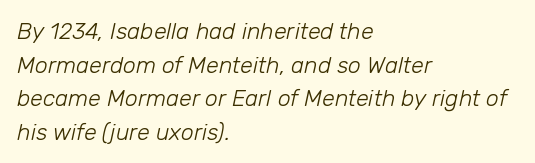
The image shows 23 px text type, italic (leaning right); set left-aligned, normal line spacing (1.46x), normal letter spacing, not underlined.
